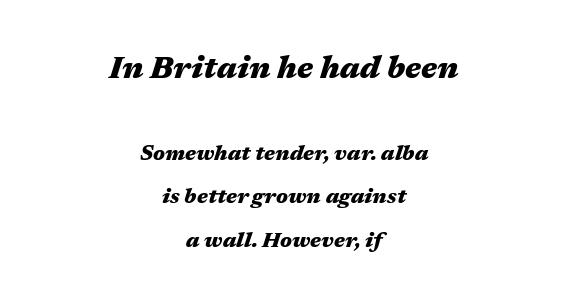
The image shows 31 px heavy, wide type, italic (leaning right); set centered, loose line spacing (2.07x), normal letter spacing, not underlined; the first (top) block is 1.48x larger; medium stroke contrast and a medium x-height.
